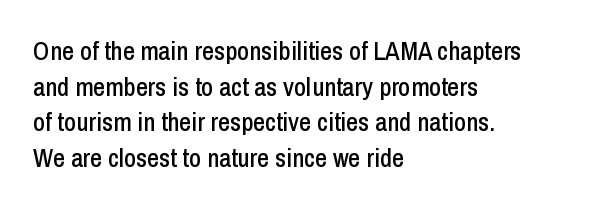
The image shows 26 px text type, upright; set left-aligned, normal line spacing (1.37x), normal letter spacing, not underlined.
